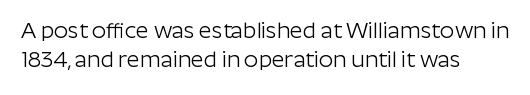
Q: Is the text bold? A: No.
Q: Is the text italic (slanted)? A: No, it is upright.
Q: Is the text underlined? A: No.
Q: Is the spacing between letters normal or unusually wide? A: Normal.
Q: Is the spacing between lines tight, normal or loose? A: Normal.
